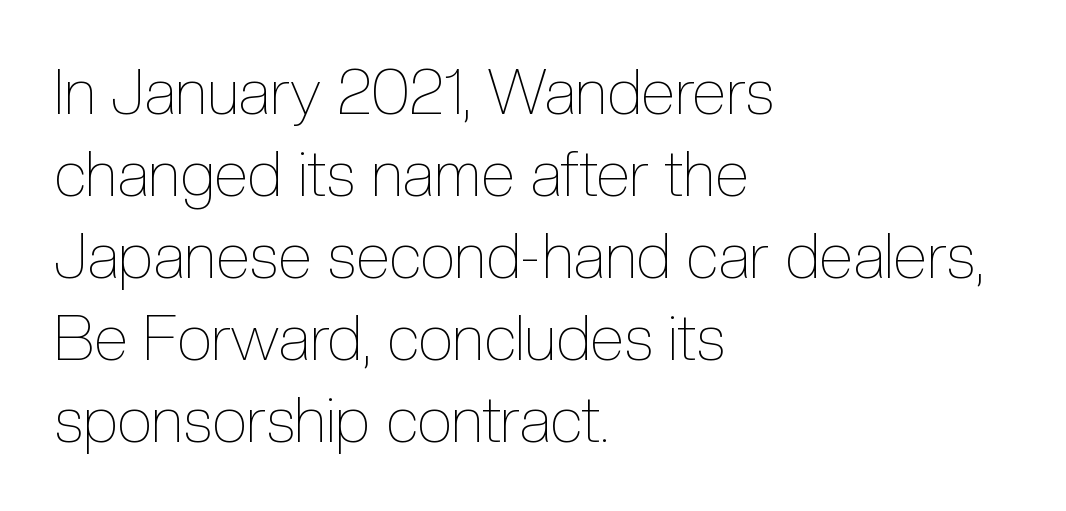
Q: Is the text bold? A: No.
Q: Is the text italic (slanted)? A: No, it is upright.
Q: Is the text underlined? A: No.
Q: How is the paragraph aligned? A: Left-aligned.
Q: Is the spacing between letters normal or unusually wide? A: Normal.
Q: Is the spacing between lines tight, normal or loose? A: Normal.
Q: Width (condensed, normal, or wide)? A: Condensed.
Q: x-height? A: Medium.
Q: Monospaced? A: No.
